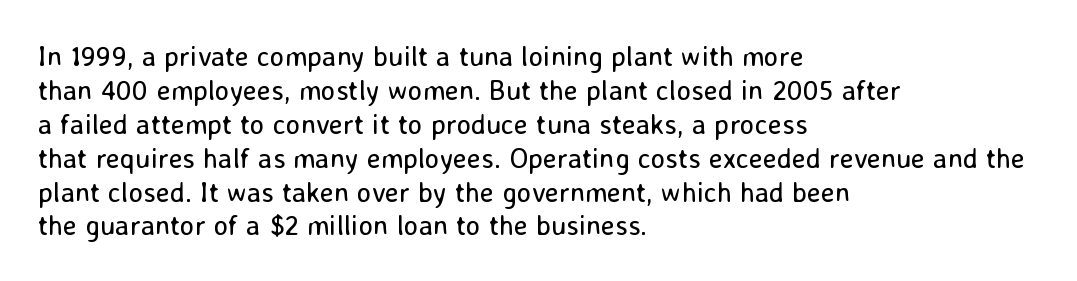
When letters stand straight like this, we call the style roman or upright. Regarding serifs, this sample does without them. The font sits on the lighter half of the weight spectrum, regular included. Spacing verdict: proportional, widths tailored to each character.
